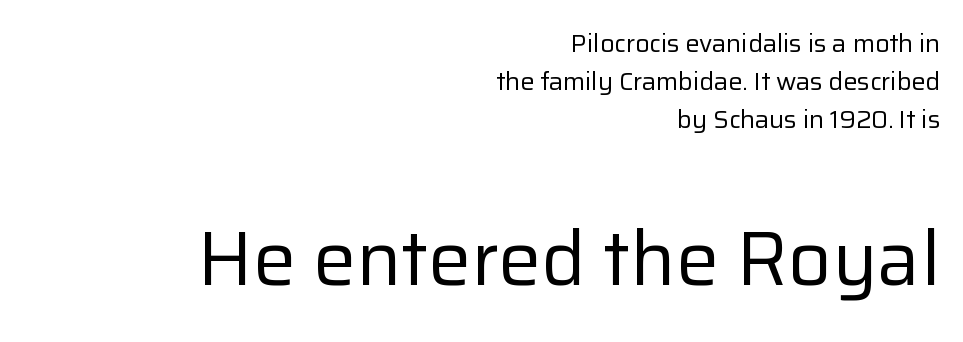
{"serif": "no", "italic": "no", "bold": "no", "weight": "regular", "width": "normal", "stroke_contrast": "low", "x_height": "medium", "monospaced": "no", "underline": "no", "align": "right", "line_spacing": "normal", "line_spacing_ratio": 1.52, "letter_spacing": "normal", "letter_spacing_em": 0.0, "larger_block": "second", "size_ratio": 3.04, "glyph_px": 76}
